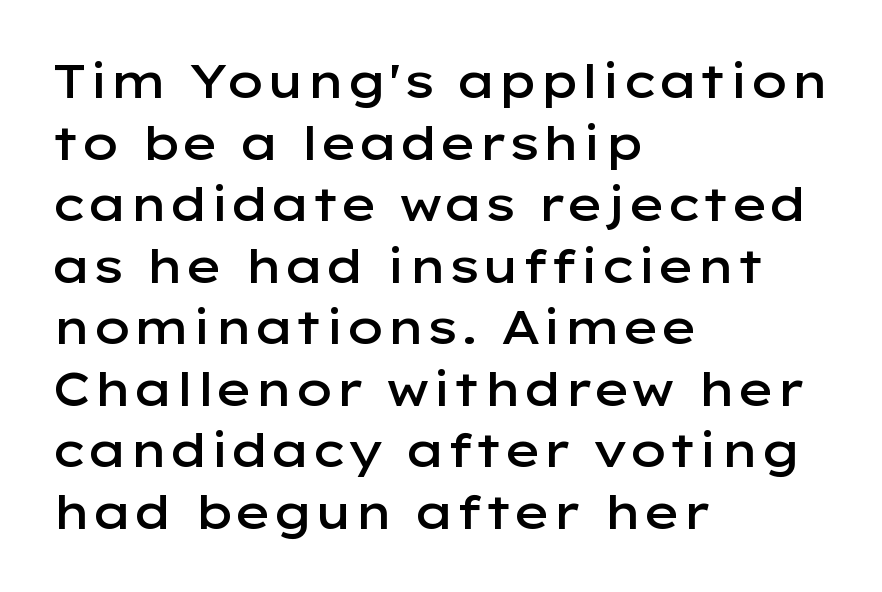
Q: Is the text bold? A: Semi-bold.
Q: Is the text italic (slanted)? A: No, it is upright.
Q: Is the typeface a serif or a sans-serif typeface? A: Sans-serif.
Q: Is the text underlined? A: No.
Q: How is the paragraph aligned? A: Left-aligned.
Q: Is the spacing between letters normal or unusually wide? A: Normal.
Q: Is the spacing between lines tight, normal or loose? A: Normal.
Q: Width (condensed, normal, or wide)? A: Wide.
Q: Stroke contrast? A: Low.
Q: x-height? A: Medium.
Q: Monospaced? A: No.
